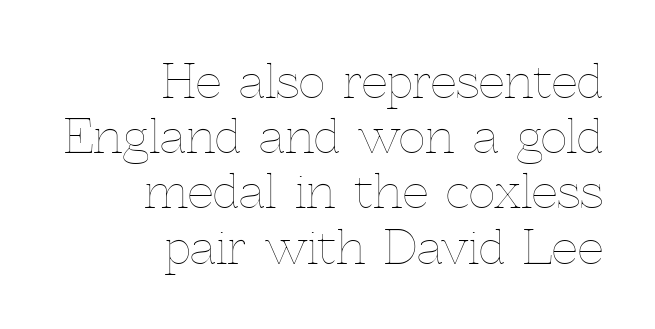
The gaps between neighbouring characters are ordinary and unremarkable. Unbolded letterforms with no extra heft. Looks like regular typesetting: each glyph gets only the width it needs. Compared with a flush-left layout, this one pins lines to the opposite, right side.
